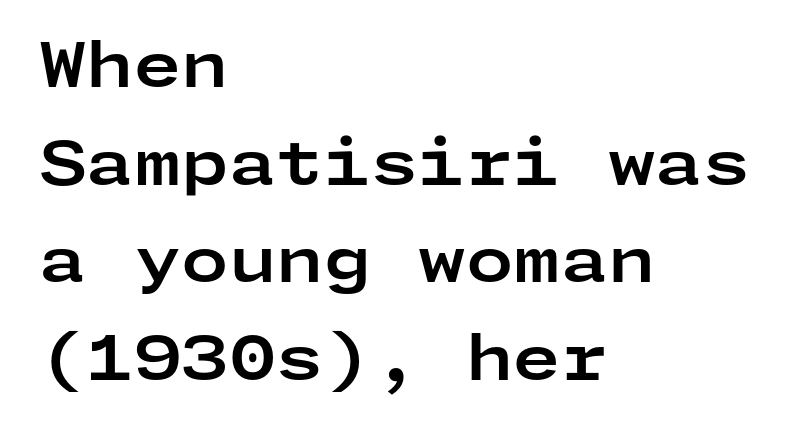
Q: Is the text bold? A: Yes.
Q: Is the text italic (slanted)? A: No, it is upright.
Q: Is the typeface a serif or a sans-serif typeface? A: Sans-serif.
Q: Is the text underlined? A: No.
Q: How is the paragraph aligned? A: Left-aligned.
Q: Is the spacing between letters normal or unusually wide? A: Normal.
Q: Is the spacing between lines tight, normal or loose? A: Normal.
Q: Width (condensed, normal, or wide)? A: Wide.
Q: Stroke contrast? A: Low.
Q: x-height? A: Medium.
